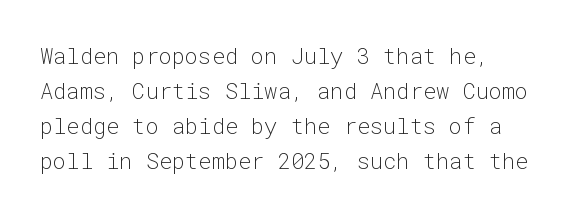
The image shows 22 px text type, upright; set left-aligned, normal line spacing (1.59x), normal letter spacing, not underlined.
